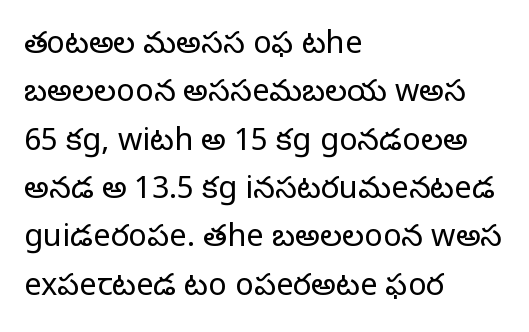
Does the lettering tilt? It doesn't — this is upright. Underlining? Definitely not there. There is no visible air inserted between adjacent glyphs. The lines sit at an ordinary, default distance from one another. Typeset ragged right — the left edge is the straight one. Do the characters align in a grid? No, the font is proportional.
